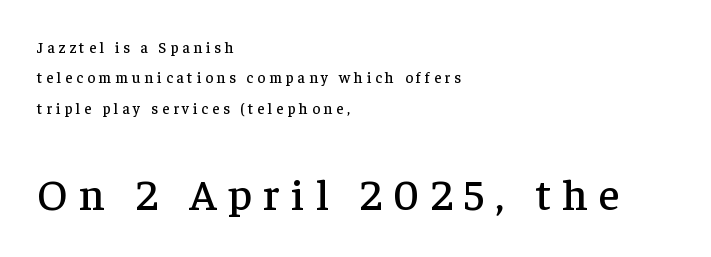
The image shows 44 px serif type, upright; set left-aligned, loose line spacing (2.03x), unusually wide letter spacing (+0.26 em), not underlined; the second (bottom) block is 2.93x larger; low stroke contrast and a medium x-height.
